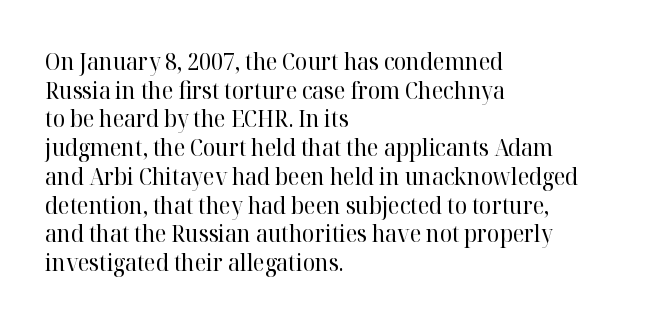
Q: Is the text bold? A: No.
Q: Is the text italic (slanted)? A: No, it is upright.
Q: Is the text underlined? A: No.
Q: How is the paragraph aligned? A: Left-aligned.
Q: Is the spacing between letters normal or unusually wide? A: Normal.
Q: Is the spacing between lines tight, normal or loose? A: Normal.
